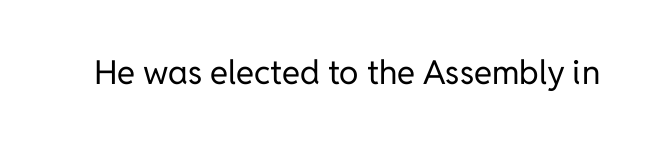
{"serif": "no", "italic": "no", "bold": "no", "weight": "regular", "width": "normal", "stroke_contrast": "low", "x_height": "medium", "monospaced": "no", "underline": "no", "letter_spacing": "normal", "letter_spacing_em": 0.0, "glyph_px": 33}
